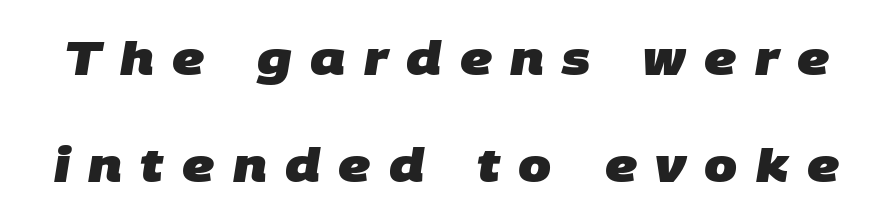
The image shows 47 px heavy sans-serif type; set loose line spacing (2.28x), unusually wide letter spacing (+0.39 em), not underlined; low stroke contrast and a large x-height.
